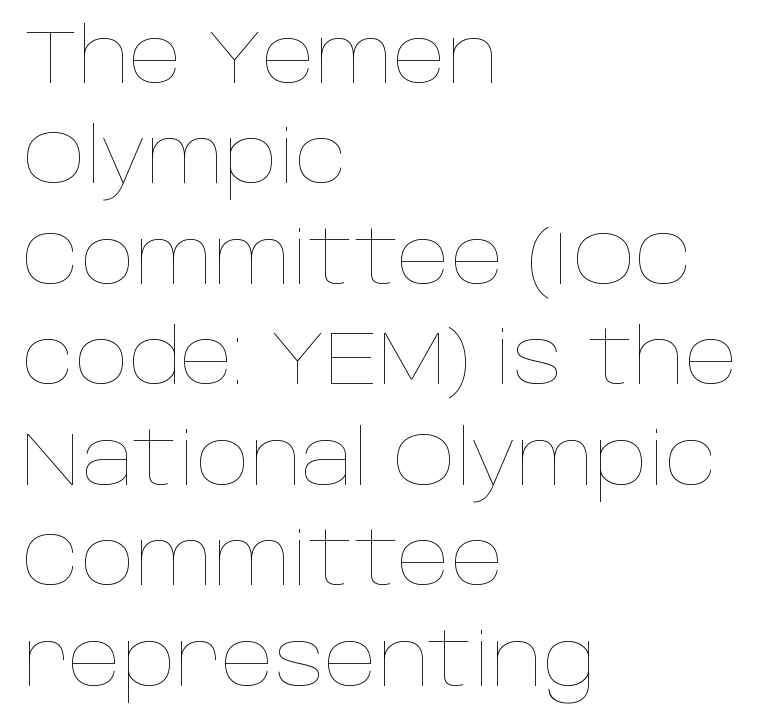
{"italic": "no", "bold": "no", "weight": "thin", "width": "normal", "stroke_contrast": "low", "x_height": "large", "monospaced": "no", "underline": "no", "align": "left", "line_spacing": "normal", "line_spacing_ratio": 1.34, "letter_spacing": "normal", "letter_spacing_em": 0.0, "glyph_px": 75}
